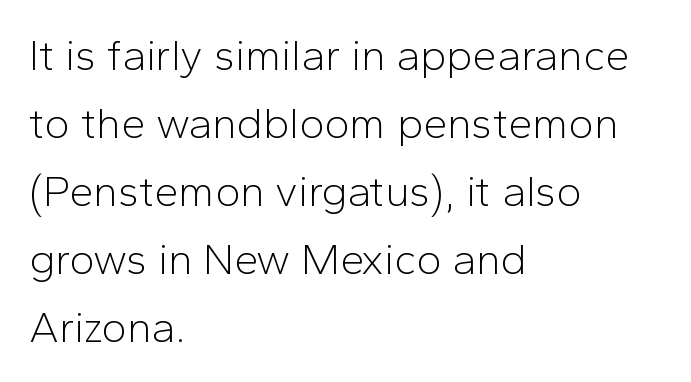
Evenly set lines give the paragraph a standard silhouette. Stroke thickness stays within the range of a standard reading face or lighter. Letters rest on an invisible, unmarked baseline. Unlike a traditional serif, this face leaves its strokes unadorned.
